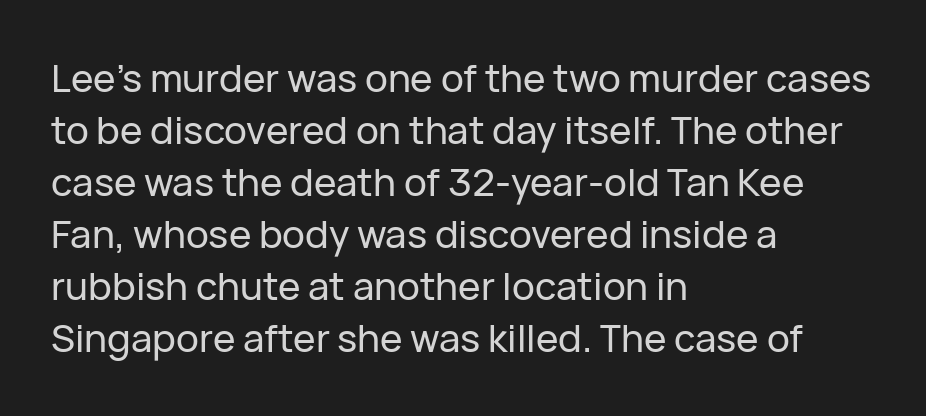
The image shows 38 px sans-serif type, upright; set left-aligned, normal line spacing (1.37x), normal letter spacing, not underlined; low stroke contrast and a medium x-height.
